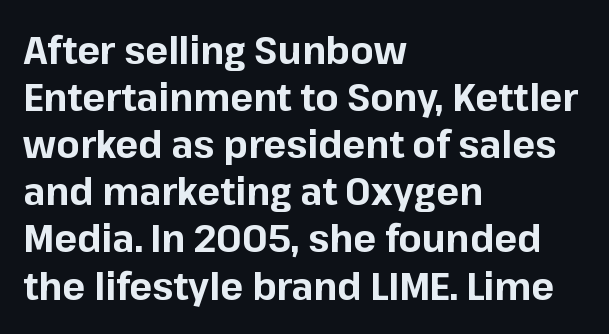
The image shows 38 px bold sans-serif type, upright; set left-aligned, line spacing 1.24x, normal letter spacing, not underlined; low stroke contrast and a medium x-height.
